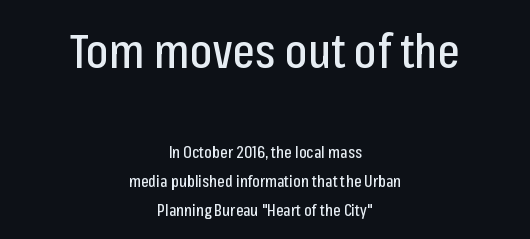
{"serif": "no", "italic": "no", "width": "condensed", "stroke_contrast": "low", "x_height": "medium", "monospaced": "no", "underline": "no", "align": "center", "line_spacing_ratio": 1.82, "letter_spacing": "normal", "letter_spacing_em": 0.0, "larger_block": "first", "size_ratio": 2.94, "glyph_px": 47}
